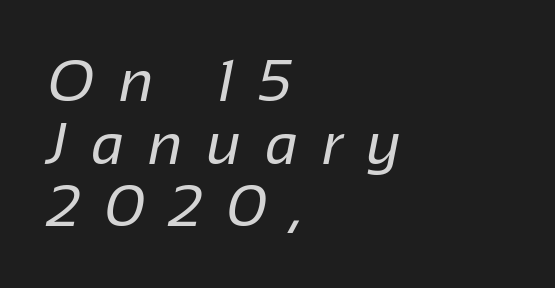
The image shows 58 px regular-weight sans-serif type; set left-aligned, tight line spacing (1.08x), unusually wide letter spacing (+0.42 em), not underlined; low stroke contrast and a medium x-height.
